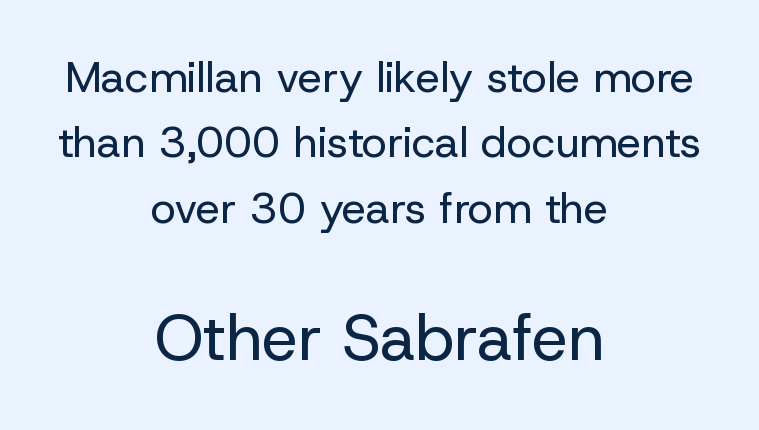
Bare-footed words on every line. You can tell it's not italic because the verticals are truly vertical. A typesetter would call this proportional, since set widths differ per character. Examine the stroke ends and you'll find no serifs. Between one letter and the next there's only the usual sliver of space.
